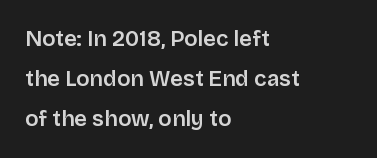
{"italic": "no", "bold": "semi", "underline": "no", "align": "left", "line_spacing_ratio": 1.82, "letter_spacing": "normal", "letter_spacing_em": 0.0, "glyph_px": 22}
